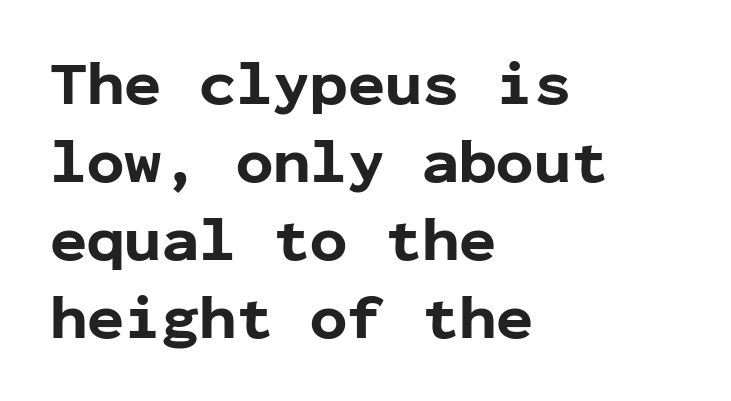
Here the designer chose a console-style face with uniform glyph widths. Spacing between characters is what you'd get straight out of the box. The text block is weighted toward the left margin, trailing off unevenly rightward. Does the leading feel generous? No, just average.
